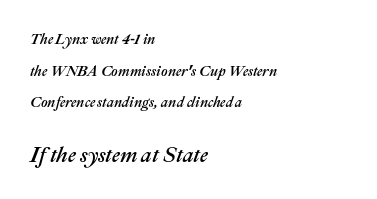
Q: Is the text italic (slanted)? A: Yes, it leans right by about 22 degrees.
Q: Is the text underlined? A: No.
Q: How is the paragraph aligned? A: Left-aligned.
Q: Is the spacing between letters normal or unusually wide? A: Normal.
Q: Is the spacing between lines tight, normal or loose? A: Loose.
Q: Which block of text is set in a larger size, the first (top) or the second (bottom)? A: The second (bottom) one.
